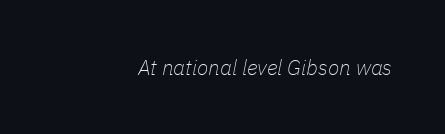
{"italic": "yes", "lean": "right", "slant_degrees": 11, "bold": "no", "underline": "no", "letter_spacing": "normal", "letter_spacing_em": 0.0, "glyph_px": 21}
